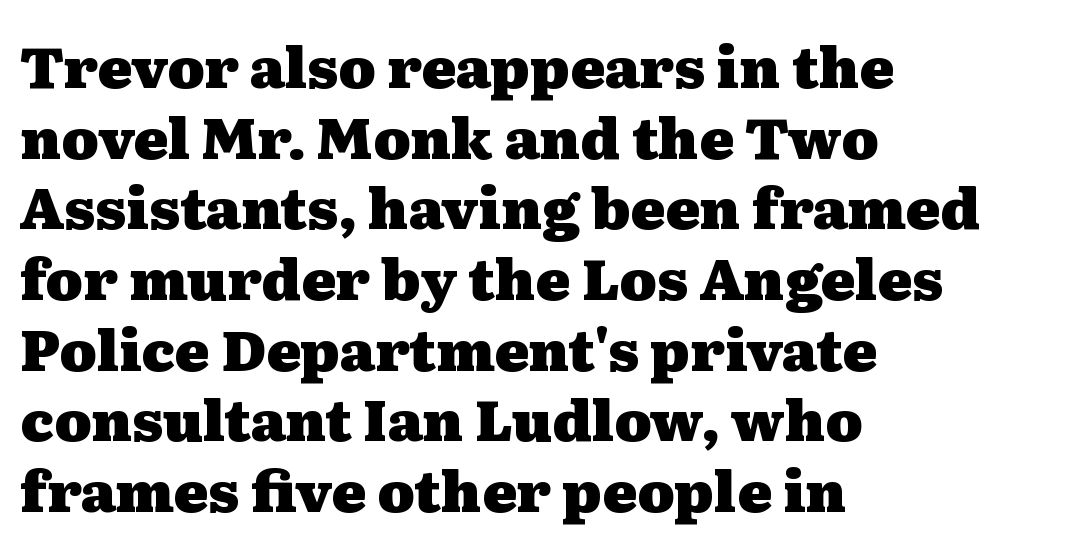
The image shows 57 px heavy, wide serif type, upright; set left-aligned, line spacing 1.24x, normal letter spacing, not underlined; medium stroke contrast and a medium x-height.
